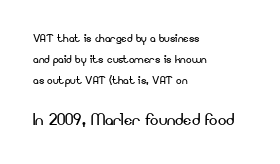
The image shows 21 px text type, upright; set left-aligned, normal line spacing (1.49x), normal letter spacing, not underlined; the second (bottom) block is 1.5x larger.
